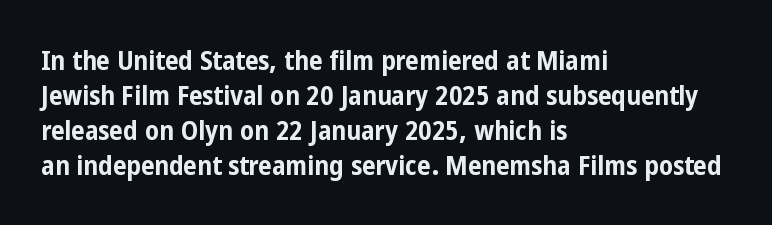
Is there much room between lines? A standard amount, neither cramped nor airy. Emphasis by weight is at full strength: bold. Each word holds together tightly as a unit, with standard inter-letter gaps. Rule under the text: the space is simply empty. Style check: upright. Does the copy run flush right? No — it runs flush left.
